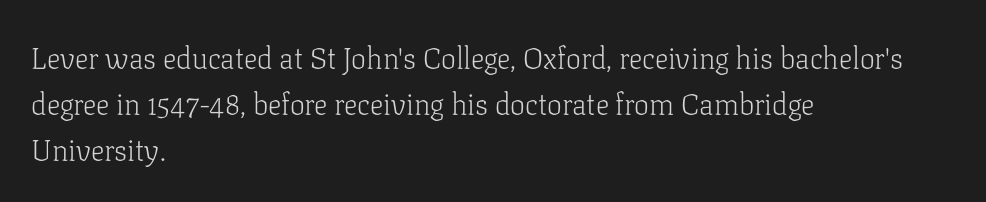
The image shows 30 px light serif type, upright; set left-aligned, normal line spacing (1.54x), normal letter spacing, not underlined; low stroke contrast and a medium x-height.
